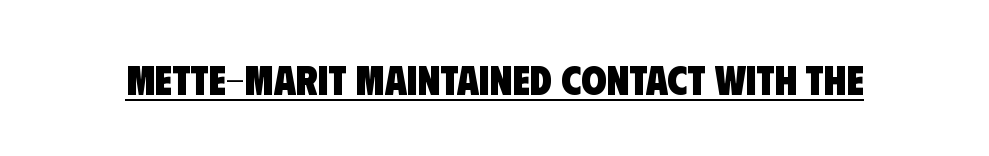
The image shows 41 px heavy, condensed sans-serif type; set normal letter spacing, underlined; low stroke contrast and a large x-height.
